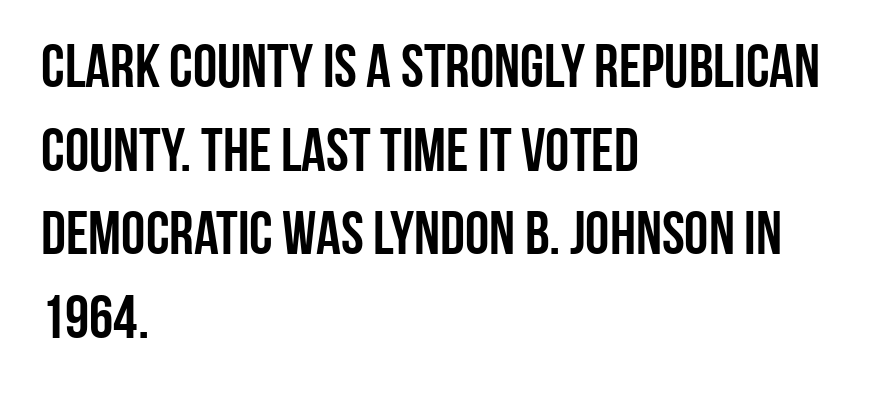
The image shows 61 px condensed sans-serif type, upright; set left-aligned, normal line spacing (1.37x), normal letter spacing, not underlined; low stroke contrast and a large x-height.
